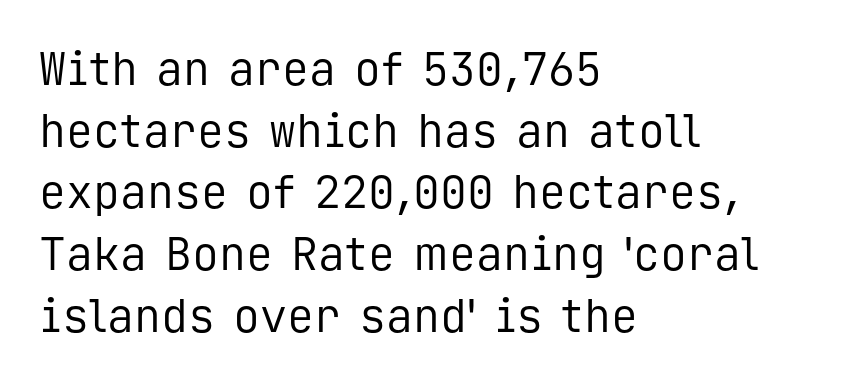
The image shows 45 px regular-weight sans-serif type, upright, monospaced; set left-aligned, normal line spacing (1.37x), normal letter spacing, not underlined; low stroke contrast and a medium x-height.
